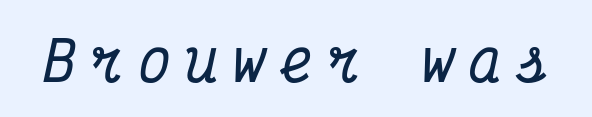
Q: Is the text italic (slanted)? A: Yes, it leans right by about 12 degrees.
Q: Is the typeface a serif or a sans-serif typeface? A: Serif.
Q: Is the text underlined? A: No.
Q: Is the spacing between letters normal or unusually wide? A: Unusually wide.
Q: Width (condensed, normal, or wide)? A: Condensed.
Q: Stroke contrast? A: Medium.
Q: x-height? A: Medium.
Q: Monospaced? A: Yes.
